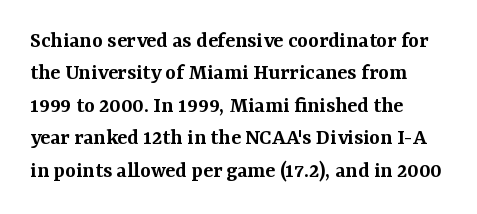
Compared with typical body copy, the letter spacing here is the same. The ragged edge is on the right, which tells us the setting is flush left. The line-height multiplier appears to be the usual default. Is the type bold? Partly — it's a semibold, heavier than regular but not fully bold. Style check: upright.
